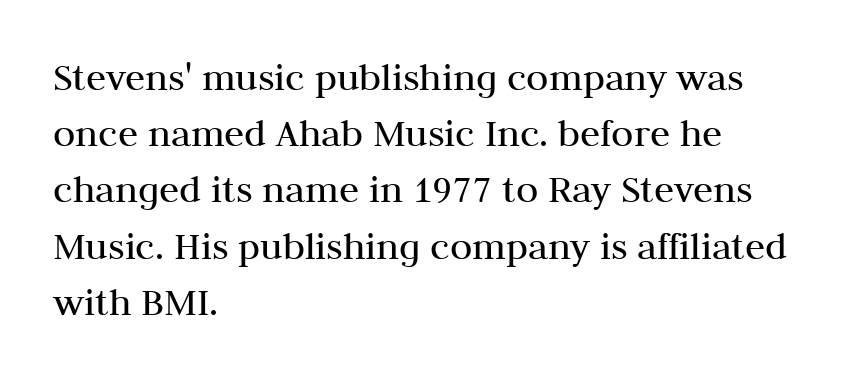
Q: Is the text bold? A: No.
Q: Is the text italic (slanted)? A: No, it is upright.
Q: Is the typeface a serif or a sans-serif typeface? A: Serif.
Q: Is the text underlined? A: No.
Q: How is the paragraph aligned? A: Left-aligned.
Q: Is the spacing between letters normal or unusually wide? A: Normal.
Q: Is the spacing between lines tight, normal or loose? A: Normal.
Q: Width (condensed, normal, or wide)? A: Normal.
Q: Stroke contrast? A: Medium.
Q: x-height? A: Medium.
Q: Monospaced? A: No.
